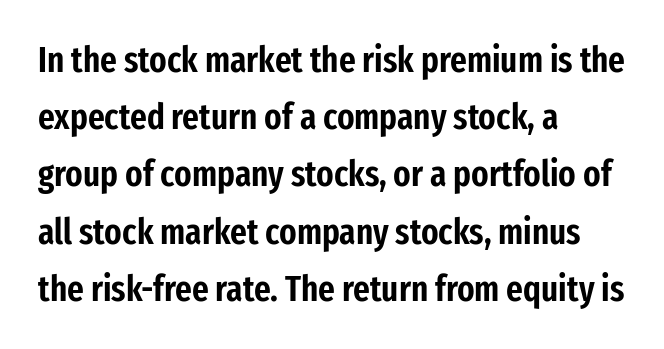
The image shows 36 px condensed sans-serif type, upright; set left-aligned, normal line spacing (1.59x), normal letter spacing, not underlined; low stroke contrast and a medium x-height.
